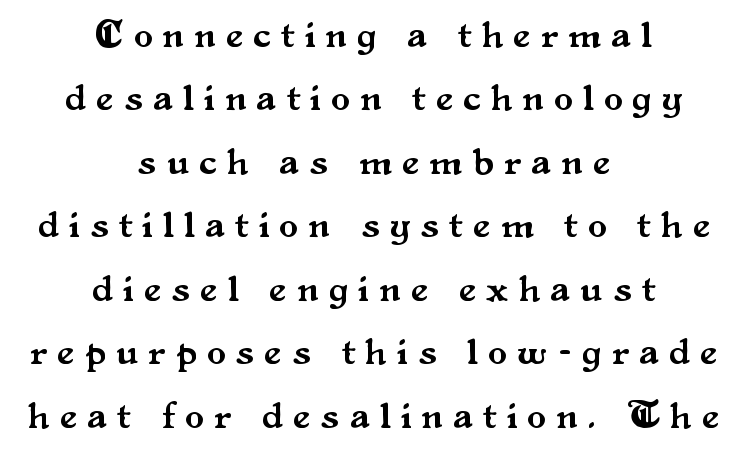
The image shows 38 px serif type, upright; set centered, normal line spacing (1.67x), unusually wide letter spacing (+0.28 em), not underlined; medium stroke contrast and a small x-height.
